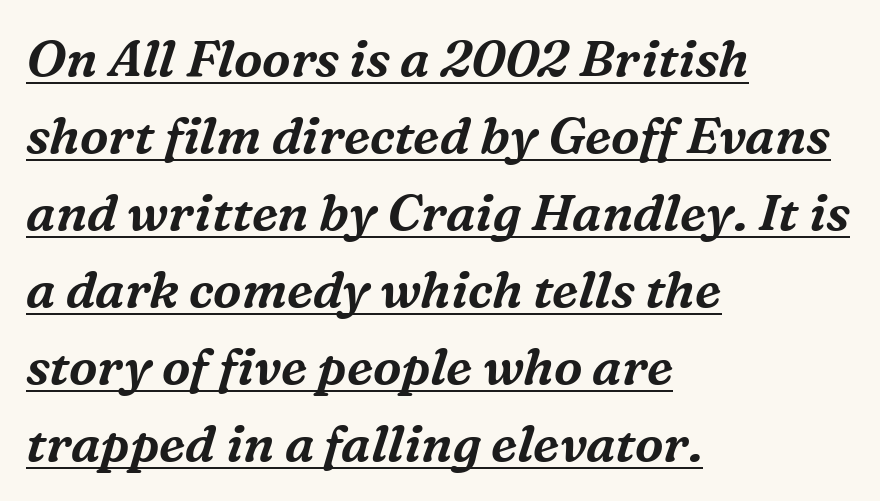
{"serif": "yes", "italic": "yes", "lean": "right", "slant_degrees": 16, "width": "normal", "stroke_contrast": "medium", "x_height": "medium", "monospaced": "no", "underline": "yes", "align": "left", "line_spacing": "normal", "line_spacing_ratio": 1.51, "letter_spacing": "normal", "letter_spacing_em": 0.0, "glyph_px": 51}
